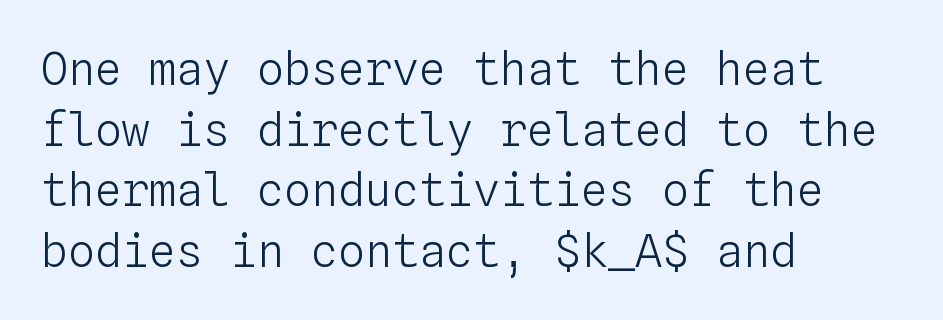
The image shows 45 px light type, upright, monospaced; set left-aligned, normal line spacing (1.35x), normal letter spacing, not underlined; low stroke contrast and a medium x-height.
